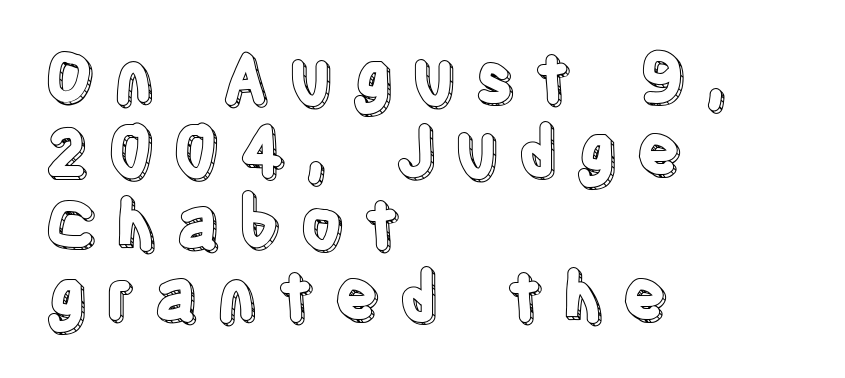
This sample uses an upright cut, with every glyph sitting square on the baseline. Each new line begins almost immediately beneath the previous one. Character widths vary here, with narrow letters taking less room than wide ones. Any mark beneath the type? The region is blank. The paragraph shown leans on its left margin. The tracking jumps out immediately: characters are airy and widely separated.
